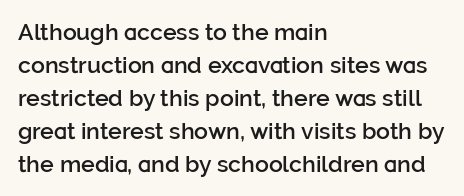
The space beneath each line is pristine and unruled. This rendering leaves character spacing at its baseline value. Designer's note — italics off, roman on. Leftover space on each line is placed entirely after the last word.
